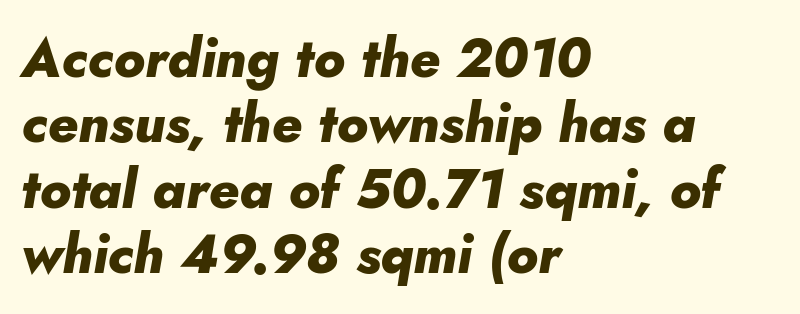
Left-aligned paragraph, ragged on the right. Is the type bold? Yes — the strokes are clearly thick and heavy. Character widths vary here, with narrow letters taking less room than wide ones. Clear beneath every line of the passage. Slant detected: the letters are inclined.
